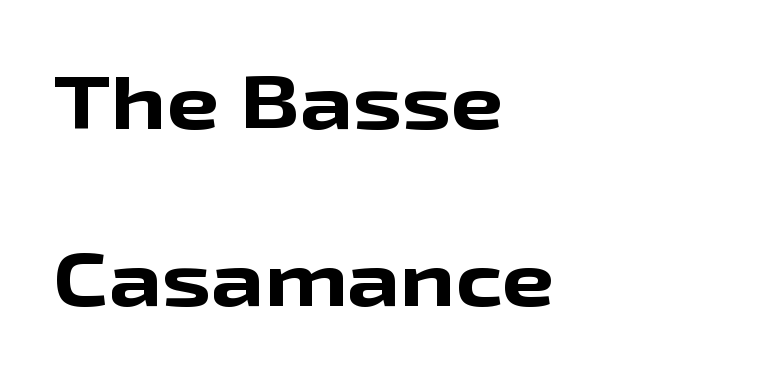
Posture: straight, roman, zero tilt. Horizontal alignment here is leftward, the default for most running prose. Are there feet on the stems? There aren't — it's a sans. Compared with typical paragraphs, the rows here are farther apart. Anything drawn beneath the words? Only blank space.
